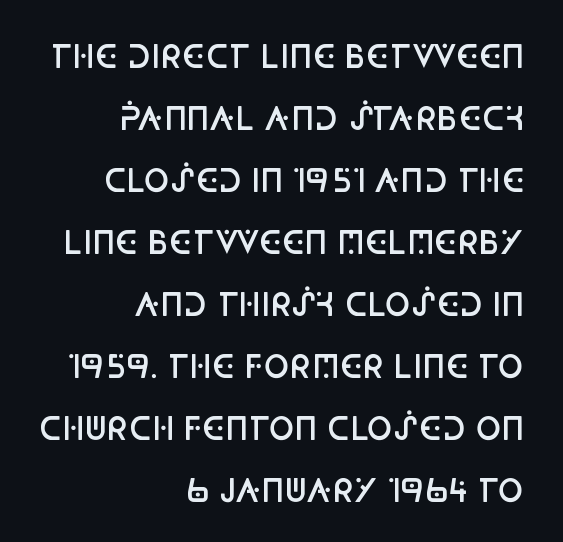
The image shows 31 px semibold, condensed sans-serif type, upright; set right-aligned, loose line spacing (2.0x), normal letter spacing, not underlined; low stroke contrast and a large x-height.
